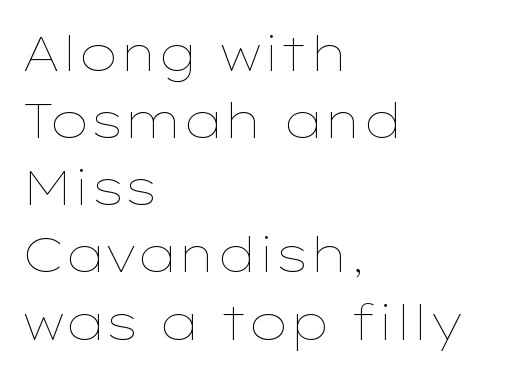
The image shows 49 px thin, wide type, upright; set left-aligned, normal line spacing (1.37x), normal letter spacing, not underlined; low stroke contrast and a medium x-height.
